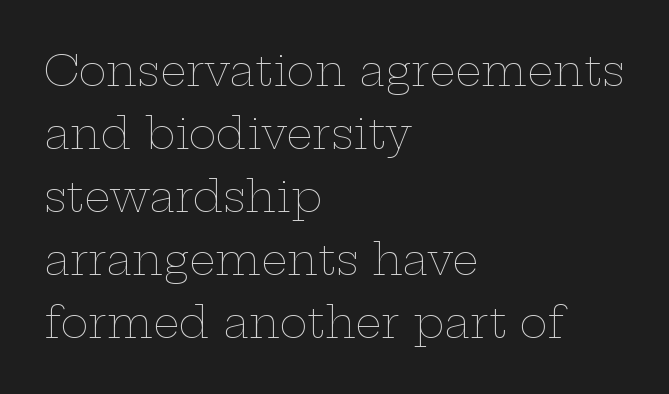
These lines are rendered in a variable-pitch font. The lines are quadded left. Honestly, there is no underline to notice here at all. Characters remain perfectly vertical along every line. Leading matches the norm, producing a regular column. This rendering leaves character spacing at its baseline value.
